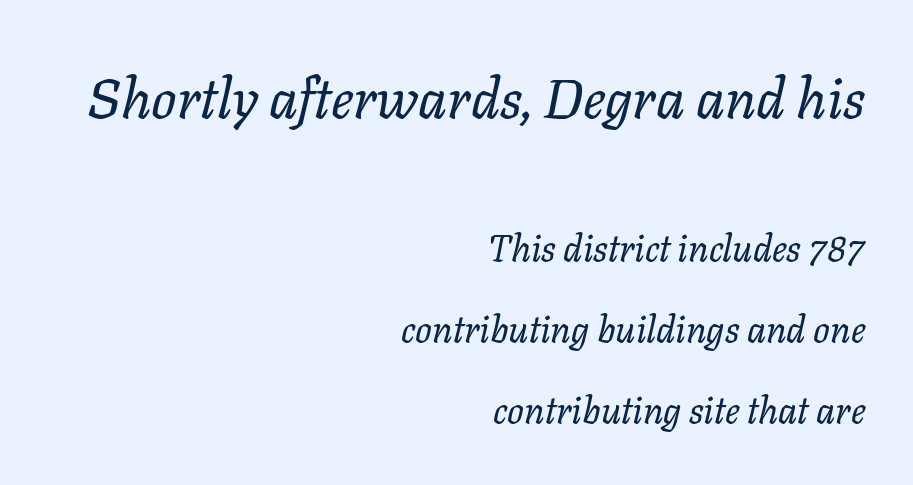
Q: Is the text bold? A: No.
Q: Is the text italic (slanted)? A: Yes, it leans right by about 11 degrees.
Q: Is the text underlined? A: No.
Q: How is the paragraph aligned? A: Right-aligned.
Q: Is the spacing between letters normal or unusually wide? A: Normal.
Q: Is the spacing between lines tight, normal or loose? A: Loose.
Q: Which block of text is set in a larger size, the first (top) or the second (bottom)? A: The first (top) one.
Q: Width (condensed, normal, or wide)? A: Normal.
Q: Stroke contrast? A: Low.
Q: x-height? A: Medium.
Q: Monospaced? A: No.
